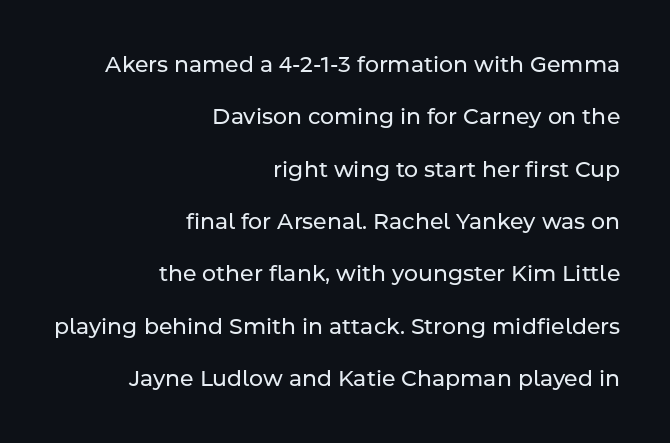
{"italic": "no", "bold": "no", "underline": "no", "align": "right", "line_spacing": "loose", "line_spacing_ratio": 2.38, "letter_spacing": "normal", "letter_spacing_em": 0.0, "glyph_px": 22}
